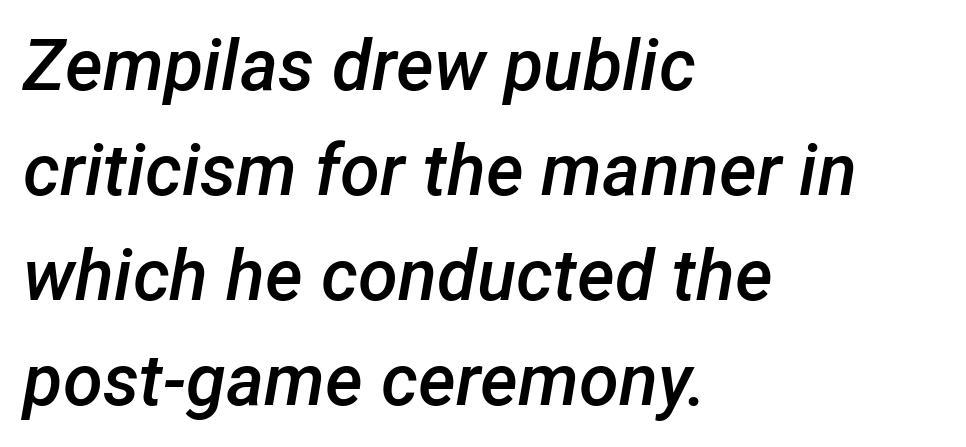
{"italic": "yes", "lean": "right", "slant_degrees": 12, "bold": "semi", "weight": "semibold", "width": "normal", "stroke_contrast": "low", "x_height": "medium", "monospaced": "no", "underline": "no", "align": "left", "line_spacing": "normal", "line_spacing_ratio": 1.46, "letter_spacing": "normal", "letter_spacing_em": 0.0, "glyph_px": 72}
